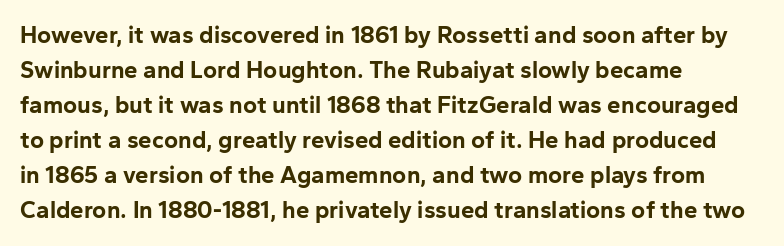
A classic flush-left, rag-right setting is used for this passage. The strokes are fattened all the way to bold. Plain, unruled lines of type. Tracking value appears to be zero — textbook default spacing.
